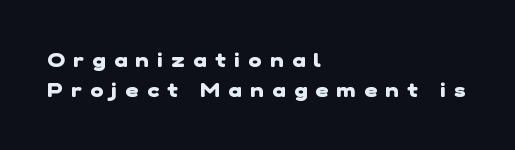
{"bold": "yes", "underline": "no", "align": "left", "line_spacing": "normal", "line_spacing_ratio": 1.52, "letter_spacing": "wide", "letter_spacing_em": 0.43, "glyph_px": 20}
